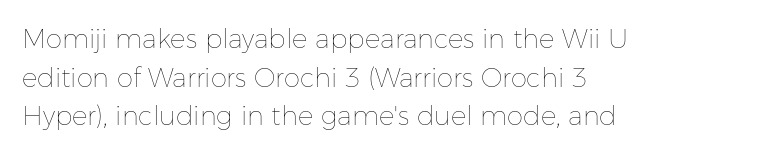
{"italic": "no", "bold": "no", "underline": "no", "align": "left", "line_spacing": "normal", "line_spacing_ratio": 1.49, "letter_spacing": "normal", "letter_spacing_em": 0.0, "glyph_px": 26}
